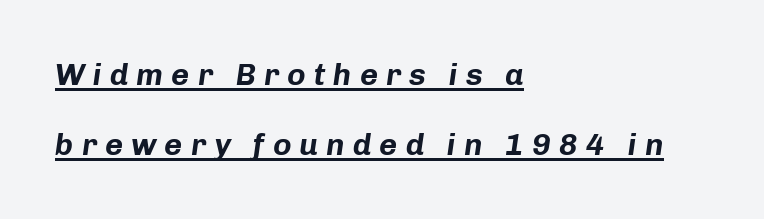
How would I describe the line gaps? Wide and relaxed. The face used here is proportionally spaced, like ordinary book or web type. The face used here has the dense, thick strokes of a bold. Check the space under the baseline: a stroke is drawn there. Each line starts at the same left margin while the right side varies. When letters slant like this, we call the style italic.
